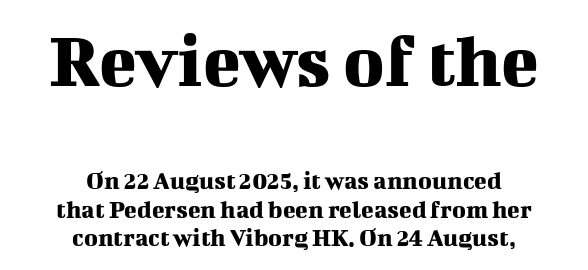
Q: Is the text italic (slanted)? A: No, it is upright.
Q: Is the typeface a serif or a sans-serif typeface? A: Serif.
Q: Is the text underlined? A: No.
Q: How is the paragraph aligned? A: Centered.
Q: Is the spacing between letters normal or unusually wide? A: Normal.
Q: Is the spacing between lines tight, normal or loose? A: Tight.
Q: Which block of text is set in a larger size, the first (top) or the second (bottom)? A: The first (top) one.
Q: Width (condensed, normal, or wide)? A: Normal.
Q: Stroke contrast? A: Medium.
Q: x-height? A: Medium.
Q: Monospaced? A: No.
